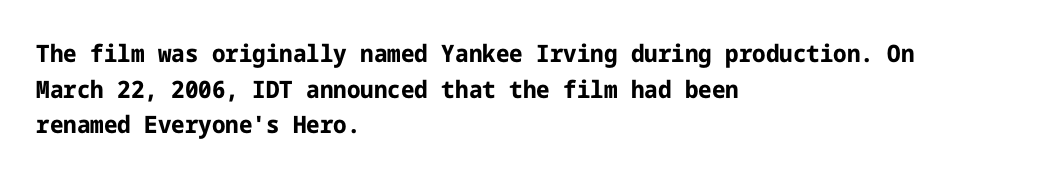
{"italic": "no", "bold": "yes", "underline": "no", "align": "left", "line_spacing": "normal", "line_spacing_ratio": 1.48, "letter_spacing": "normal", "letter_spacing_em": 0.0, "glyph_px": 24}
